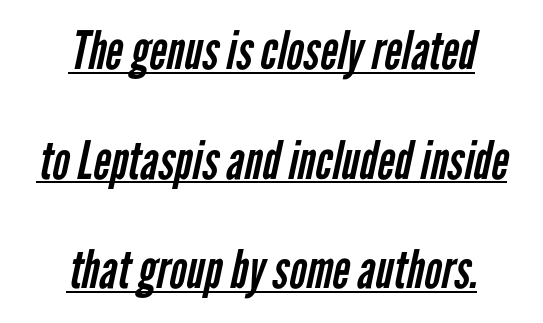
{"serif": "no", "bold": "no", "weight": "regular", "width": "condensed", "stroke_contrast": "low", "x_height": "medium", "monospaced": "no", "underline": "yes", "align": "center", "line_spacing": "loose", "line_spacing_ratio": 2.07, "letter_spacing": "normal", "letter_spacing_em": 0.0, "glyph_px": 53}
